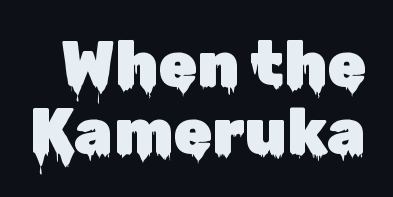
This sample uses a sans-serif face. The string is rendered with underlining switched off. What's the leading like? Squeezed, with rows nearly overlapping. This is roman type, the default non-slanted kind. These lines are rendered in a variable-pitch font. This rendering leaves character spacing at its baseline value.
